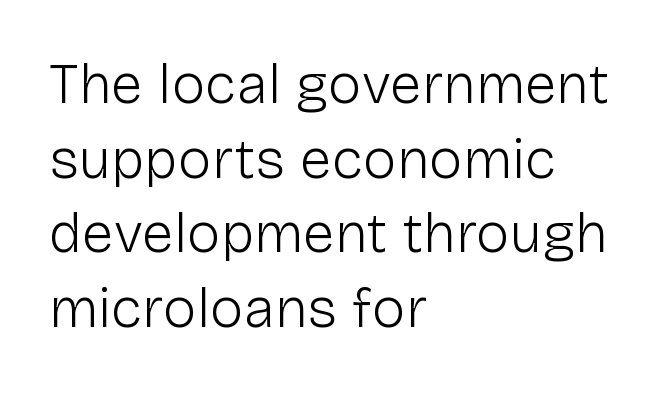
{"serif": "no", "italic": "no", "bold": "no", "weight": "light", "width": "normal", "stroke_contrast": "low", "x_height": "medium", "monospaced": "no", "underline": "no", "align": "left", "line_spacing": "normal", "line_spacing_ratio": 1.31, "letter_spacing": "normal", "letter_spacing_em": 0.0, "glyph_px": 57}
